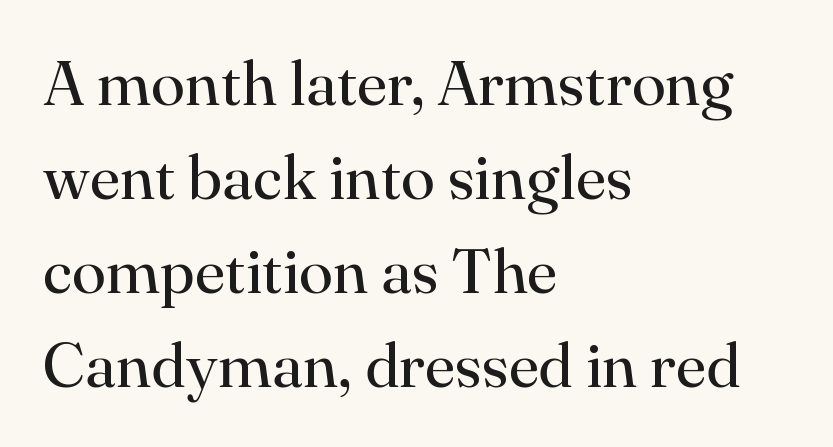
The image shows 63 px regular-weight serif type, upright; set left-aligned, normal line spacing (1.49x), normal letter spacing, not underlined; high stroke contrast and a small x-height.
